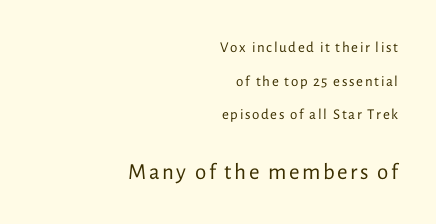
{"italic": "no", "bold": "no", "underline": "no", "align": "right", "line_spacing": "loose", "line_spacing_ratio": 2.25, "larger_block": "second", "size_ratio": 1.53, "glyph_px": 23}
